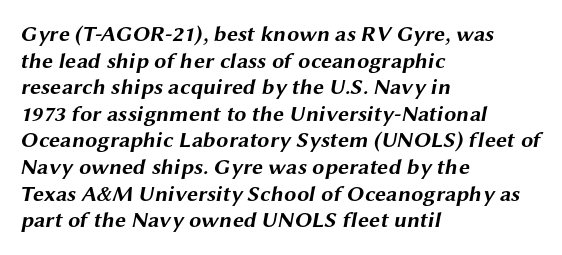
The letterforms sit shoulder to shoulder at normal distance. Bare-footed words on every line. The letters are bold, with thick, heavy strokes. Horizontal alignment here is leftward, the default for most running prose.
